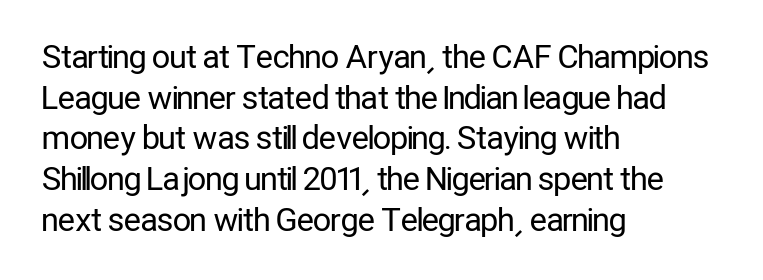
The image shows 32 px regular-weight, condensed sans-serif type, upright; set left-aligned, normal line spacing (1.27x), normal letter spacing, not underlined; low stroke contrast and a medium x-height.
